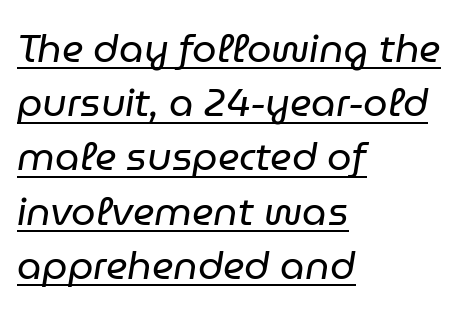
Q: Is the text bold? A: No.
Q: Is the text italic (slanted)? A: Yes, it leans right by about 9 degrees.
Q: Is the text underlined? A: Yes.
Q: How is the paragraph aligned? A: Left-aligned.
Q: Is the spacing between letters normal or unusually wide? A: Normal.
Q: Is the spacing between lines tight, normal or loose? A: Normal.
Q: Width (condensed, normal, or wide)? A: Normal.
Q: Stroke contrast? A: Low.
Q: x-height? A: Medium.
Q: Monospaced? A: No.
